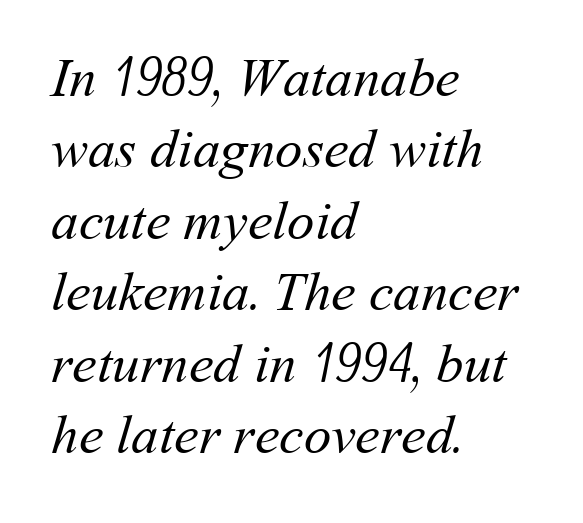
Q: Is the text bold? A: No.
Q: Is the text underlined? A: No.
Q: How is the paragraph aligned? A: Left-aligned.
Q: Is the spacing between letters normal or unusually wide? A: Normal.
Q: Is the spacing between lines tight, normal or loose? A: Normal.
Q: Width (condensed, normal, or wide)? A: Normal.
Q: Stroke contrast? A: Medium.
Q: x-height? A: Medium.
Q: Monospaced? A: No.
